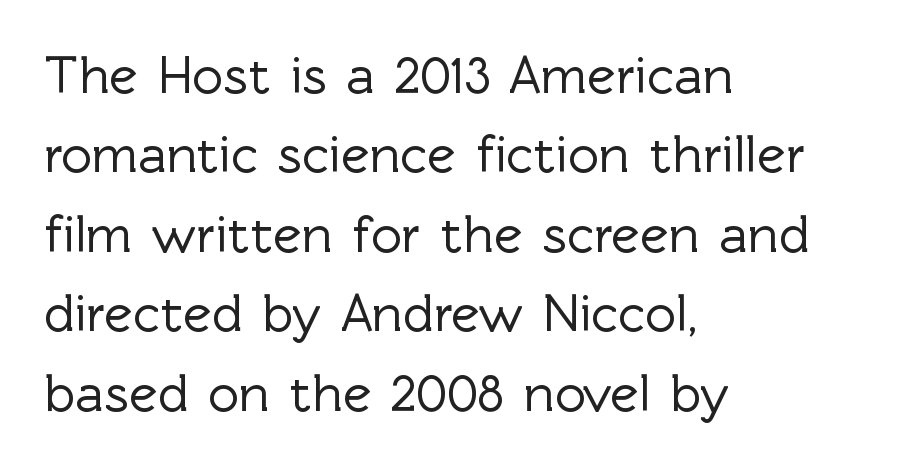
The image shows 54 px sans-serif type, upright; set left-aligned, normal line spacing (1.47x), normal letter spacing, not underlined; a medium x-height.
